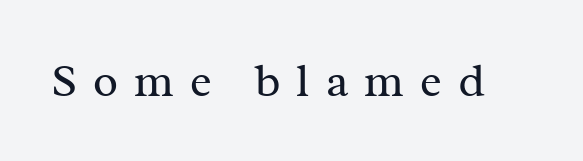
Ordinary non-slanted type is in use. No chunkiness to these letters — they're not bold. Words appear elongated and porous because spacing is wide. Classification — serif.
